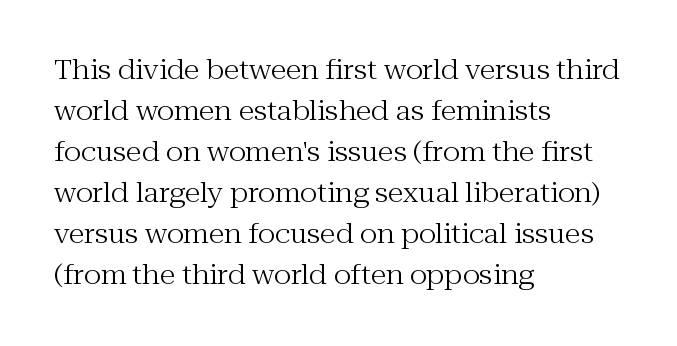
Q: Is the text bold? A: No.
Q: Is the text italic (slanted)? A: No, it is upright.
Q: Is the text underlined? A: No.
Q: How is the paragraph aligned? A: Left-aligned.
Q: Is the spacing between letters normal or unusually wide? A: Normal.
Q: Is the spacing between lines tight, normal or loose? A: Normal.
